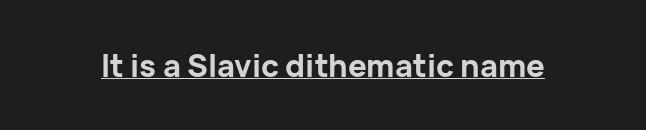
{"serif": "no", "italic": "no", "bold": "yes", "weight": "bold", "width": "normal", "stroke_contrast": "low", "x_height": "medium", "monospaced": "no", "underline": "yes", "letter_spacing": "normal", "letter_spacing_em": 0.0, "glyph_px": 31}
